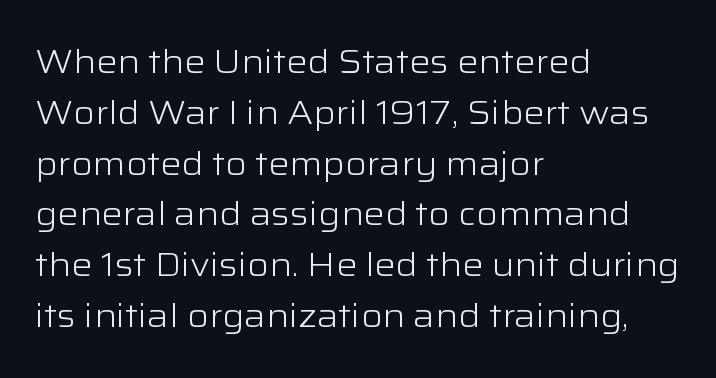
{"serif": "no", "italic": "no", "bold": "no", "weight": "light", "width": "wide", "stroke_contrast": "low", "x_height": "medium", "monospaced": "no", "underline": "no", "align": "left", "line_spacing": "normal", "line_spacing_ratio": 1.54, "letter_spacing": "normal", "letter_spacing_em": 0.0, "glyph_px": 33}
